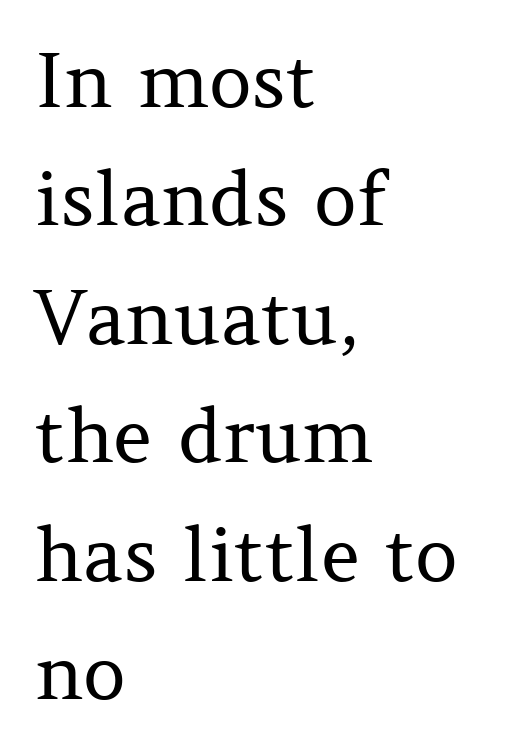
Is this a fixed-width face? No — the glyphs have proportional, varying widths. The passage shown is typeset with a serif family. The paragraph has a hard left edge and a soft right edge. Rule under the text: the space is simply empty. Posture: upright roman. You could call the tracking neutral — neither tight nor loose.
